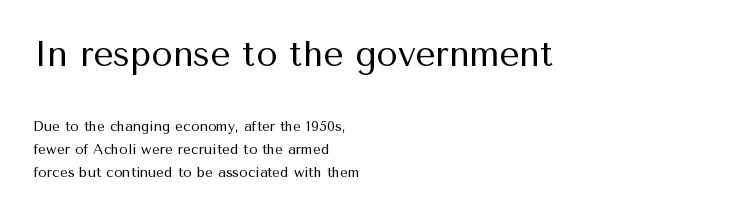
{"serif": "no", "italic": "no", "bold": "no", "weight": "regular", "width": "normal", "stroke_contrast": "medium", "x_height": "medium", "monospaced": "no", "underline": "no", "align": "left", "line_spacing": "normal", "line_spacing_ratio": 1.64, "letter_spacing": "normal", "letter_spacing_em": 0.0, "larger_block": "first", "size_ratio": 2.5, "glyph_px": 35}
